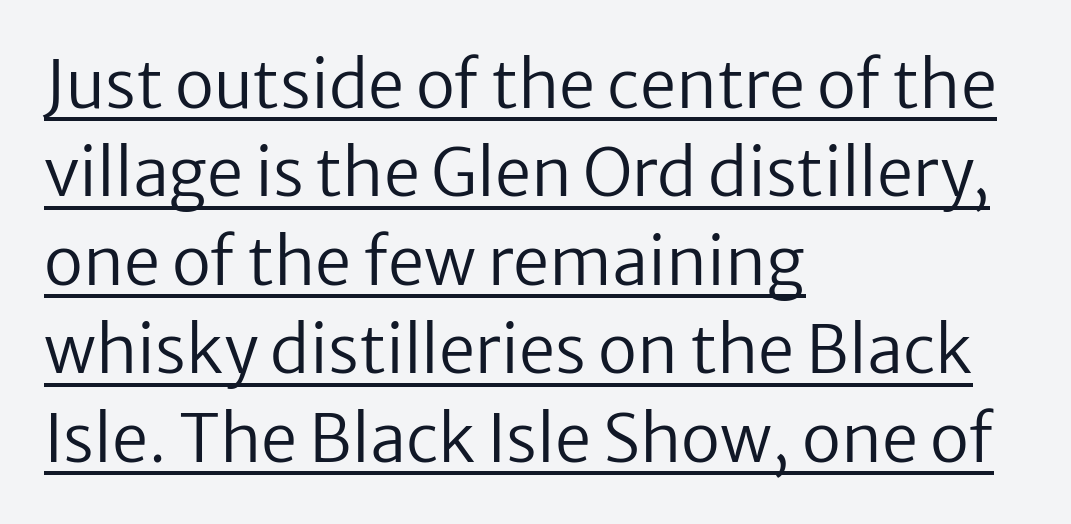
{"serif": "no", "italic": "no", "bold": "no", "weight": "regular", "width": "normal", "stroke_contrast": "low", "x_height": "medium", "monospaced": "no", "underline": "yes", "align": "left", "line_spacing": "normal", "line_spacing_ratio": 1.36, "letter_spacing": "normal", "letter_spacing_em": 0.0, "glyph_px": 65}
